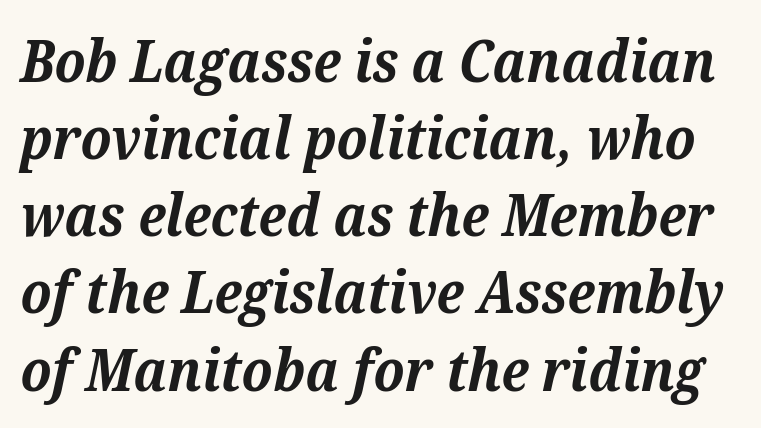
The image shows 58 px bold serif type, italic (leaning right); set normal line spacing (1.33x), normal letter spacing, not underlined; medium stroke contrast and a medium x-height.
